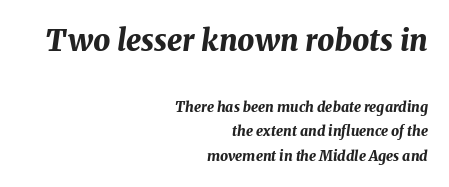
{"italic": "yes", "lean": "right", "slant_degrees": 8, "bold": "yes", "weight": "bold", "width": "normal", "stroke_contrast": "medium", "x_height": "medium", "monospaced": "no", "underline": "no", "align": "right", "line_spacing_ratio": 1.76, "letter_spacing": "normal", "letter_spacing_em": 0.0, "larger_block": "first", "size_ratio": 2.14, "glyph_px": 30}
